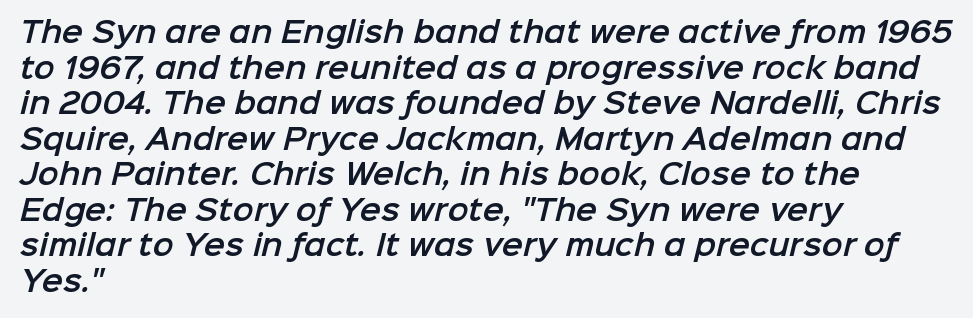
{"serif": "no", "width": "normal", "stroke_contrast": "low", "x_height": "medium", "monospaced": "no", "underline": "no", "align": "left", "line_spacing": "normal", "line_spacing_ratio": 1.27, "letter_spacing": "normal", "letter_spacing_em": 0.0, "glyph_px": 28}
